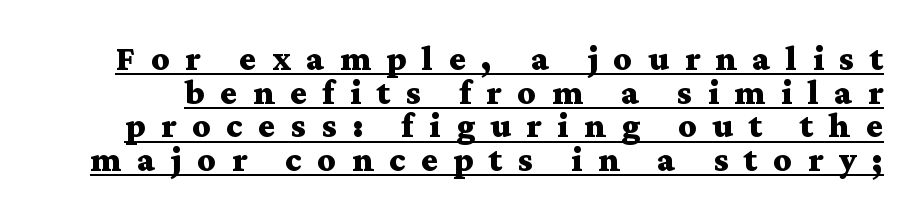
Italic: no, the glyphs are upright roman. Think of a printed novel: that variable character pitch is what you see here. Plenty of ink on the page — the face is bold. Students, observe the line beneath the letters — that is underlining. Look at the bottom of the vertical strokes: they flare into serifs here.
